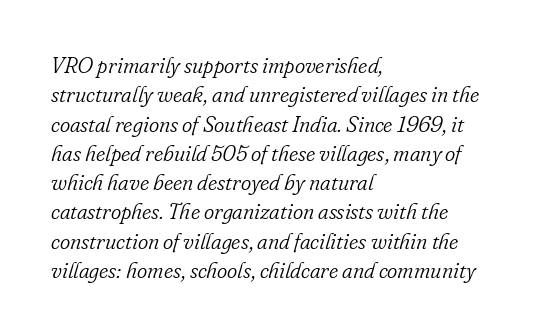
Is the block centered? No — it sits flush against the left margin. Compared with typical body copy, the letter spacing here is the same. Style check: oblique. The baseline area is clear.
